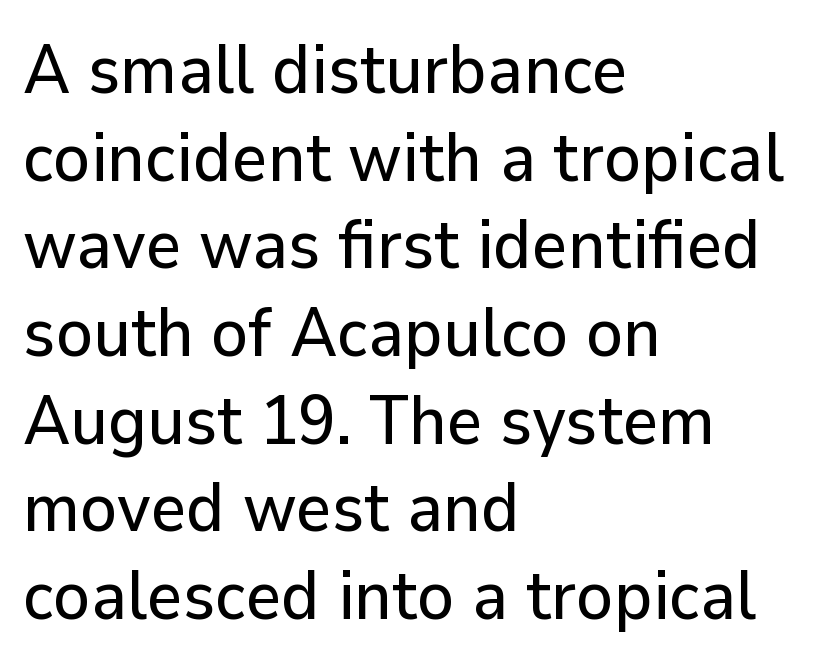
Think of a printed novel: that variable character pitch is what you see here. Observe the absence of serifs on each vertical stroke in this sample. The vertical gap from one line to the next is medium. A classic flush-left, rag-right setting is used for this passage.
